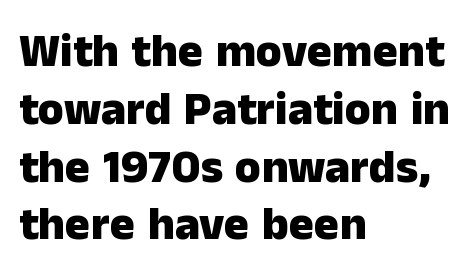
Q: Is the text bold? A: Yes.
Q: Is the text italic (slanted)? A: No, it is upright.
Q: Is the typeface a serif or a sans-serif typeface? A: Sans-serif.
Q: Is the text underlined? A: No.
Q: How is the paragraph aligned? A: Left-aligned.
Q: Is the spacing between letters normal or unusually wide? A: Normal.
Q: Width (condensed, normal, or wide)? A: Normal.
Q: Stroke contrast? A: Low.
Q: x-height? A: Medium.
Q: Monospaced? A: No.
